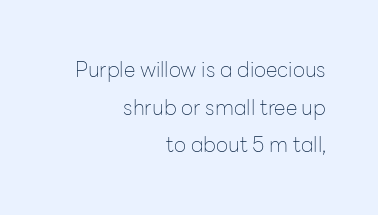
Nope, not italic — everything's standing straight. Where is the straight margin? On the right. The rendering keeps characters at their native spacing. Beneath every word, the page is bare. The typeface has the unassuming heft of standard copy or less.
